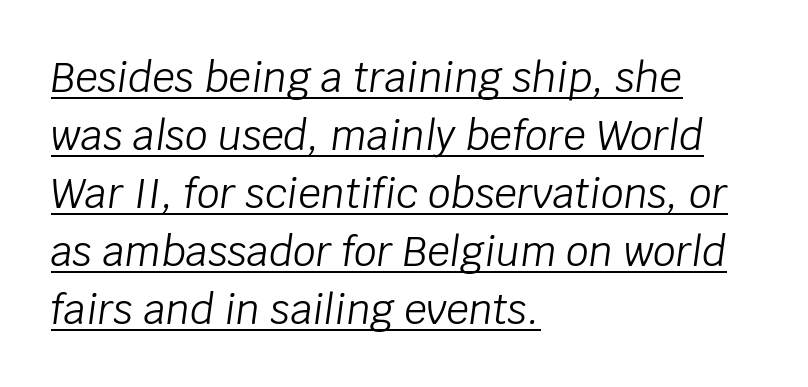
{"italic": "yes", "lean": "right", "slant_degrees": 8, "bold": "no", "weight": "light", "width": "normal", "stroke_contrast": "low", "x_height": "large", "monospaced": "no", "underline": "yes", "align": "left", "line_spacing": "normal", "line_spacing_ratio": 1.45, "letter_spacing": "normal", "letter_spacing_em": 0.0, "glyph_px": 40}
